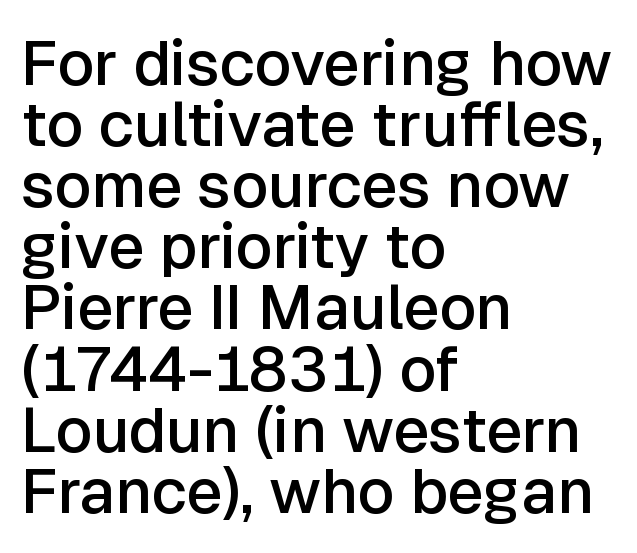
Nope, not italic — everything's standing straight. Type without underlining. Moderately thickened strokes mark this as semibold type. Characters follow at the spacing the type designer built in. Serifs: no, the terminals of the letterforms are clean. Each letter keeps its own natural width here, so spacing adapts to shape.
